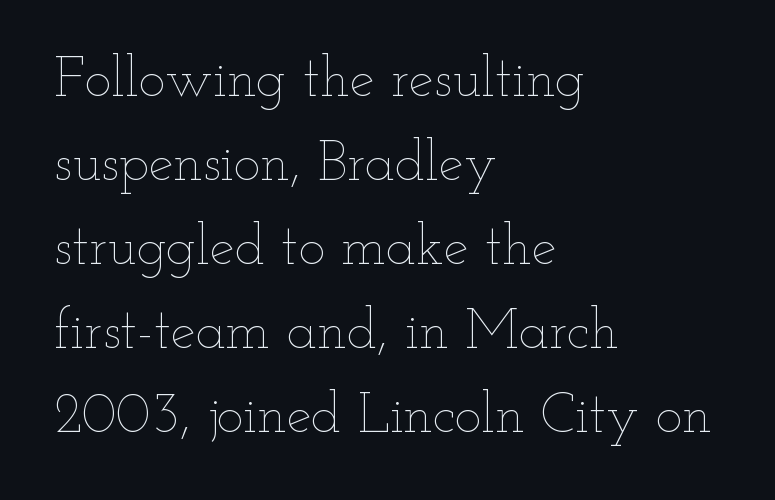
Upright lettering throughout. Each letter keeps its own natural width here, so spacing adapts to shape. Weight class: somewhere from thin through regular. A normal amount of white space separates one row of letters from the next.
